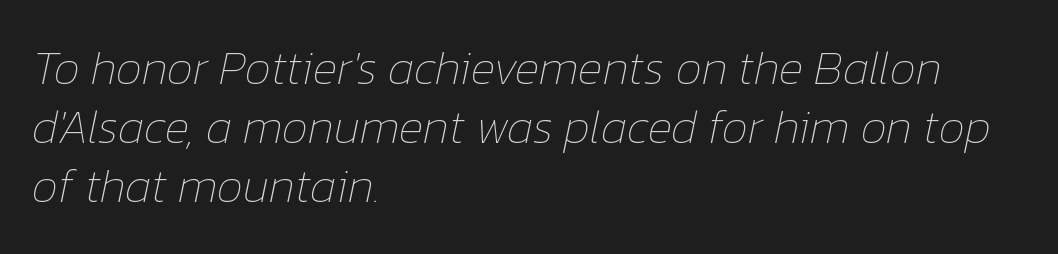
{"italic": "yes", "lean": "right", "slant_degrees": 12, "bold": "no", "weight": "thin", "width": "normal", "stroke_contrast": "low", "x_height": "medium", "monospaced": "no", "underline": "no", "align": "left", "line_spacing": "normal", "line_spacing_ratio": 1.26, "letter_spacing": "normal", "letter_spacing_em": 0.0, "glyph_px": 47}
